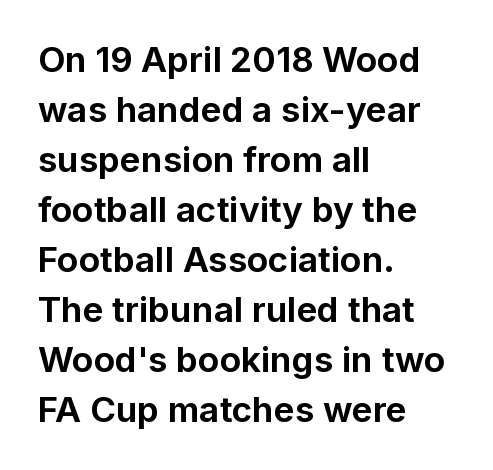
The image shows 35 px bold sans-serif type, upright; set left-aligned, normal line spacing (1.43x), normal letter spacing, not underlined; low stroke contrast and a medium x-height.
